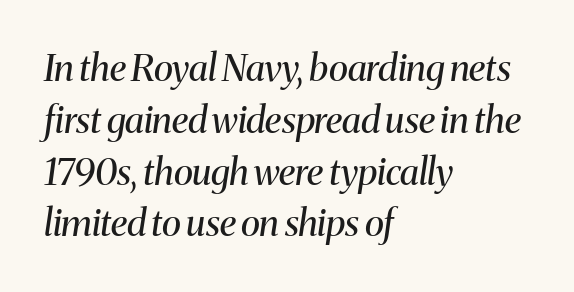
The image shows 37 px regular-weight serif type, italic (leaning right); set left-aligned, normal line spacing (1.4x), normal letter spacing, not underlined; medium stroke contrast and a medium x-height.
